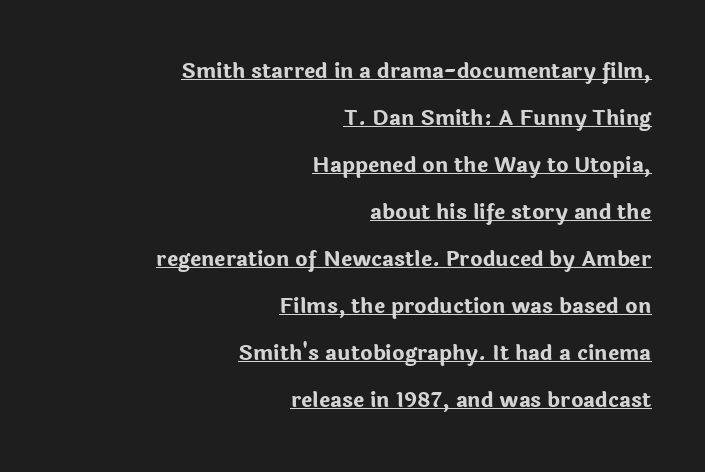
{"italic": "no", "bold": "yes", "underline": "yes", "align": "right", "line_spacing": "loose", "line_spacing_ratio": 2.24, "letter_spacing": "normal", "letter_spacing_em": 0.0, "glyph_px": 21}
